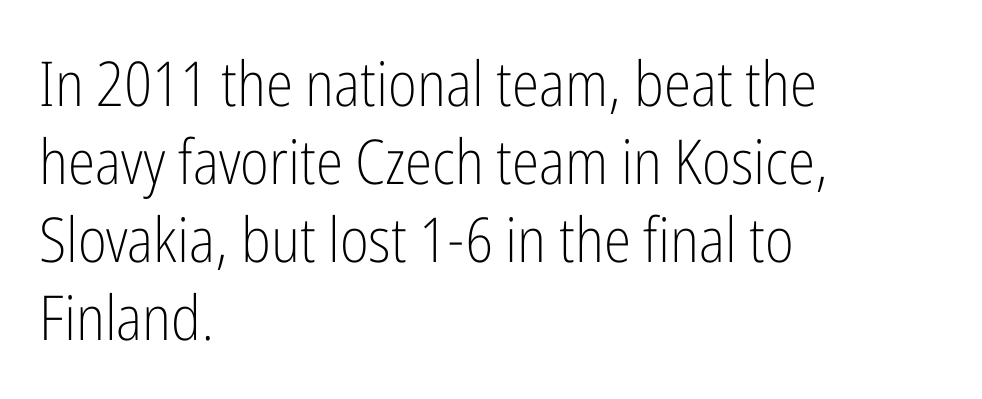
{"serif": "no", "italic": "no", "bold": "no", "weight": "light", "width": "condensed", "stroke_contrast": "low", "x_height": "medium", "monospaced": "no", "underline": "no", "align": "left", "line_spacing": "normal", "line_spacing_ratio": 1.26, "letter_spacing": "normal", "letter_spacing_em": 0.0, "glyph_px": 62}
